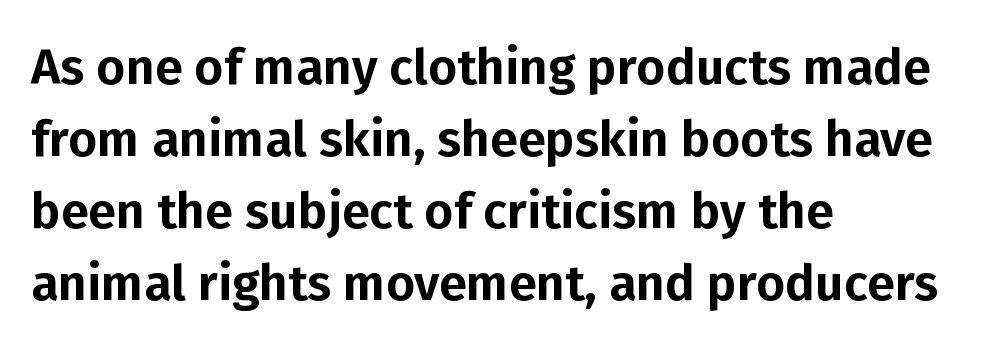
Q: Is the text italic (slanted)? A: No, it is upright.
Q: Is the typeface a serif or a sans-serif typeface? A: Sans-serif.
Q: Is the text underlined? A: No.
Q: How is the paragraph aligned? A: Left-aligned.
Q: Is the spacing between letters normal or unusually wide? A: Normal.
Q: Is the spacing between lines tight, normal or loose? A: Normal.
Q: Width (condensed, normal, or wide)? A: Normal.
Q: Stroke contrast? A: Low.
Q: x-height? A: Medium.
Q: Monospaced? A: No.
